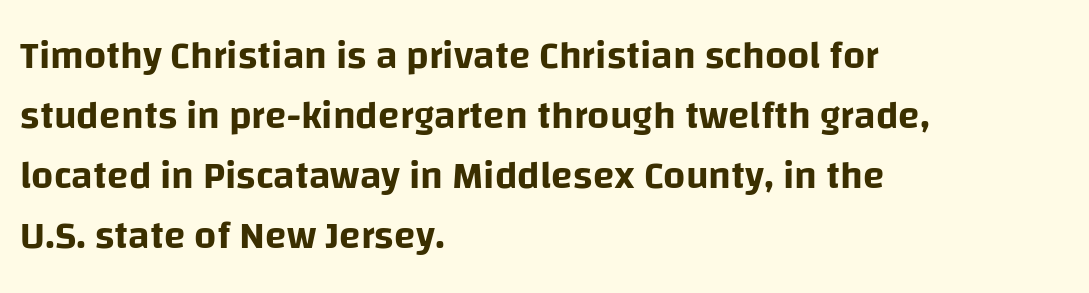
Q: Is the text italic (slanted)? A: No, it is upright.
Q: Is the typeface a serif or a sans-serif typeface? A: Sans-serif.
Q: Is the text underlined? A: No.
Q: How is the paragraph aligned? A: Left-aligned.
Q: Is the spacing between letters normal or unusually wide? A: Normal.
Q: Is the spacing between lines tight, normal or loose? A: Normal.
Q: Width (condensed, normal, or wide)? A: Normal.
Q: Stroke contrast? A: Low.
Q: x-height? A: Large.
Q: Monospaced? A: No.
